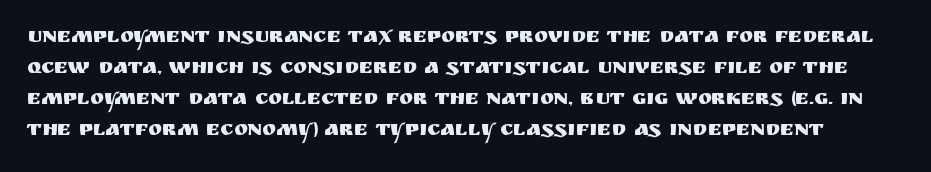
Ascenders rise straight up at ninety degrees. The rendering keeps characters at their native spacing. Regarding leading, the lines here are spaced in the standard way. Just letters on the line, the space beneath them empty.
